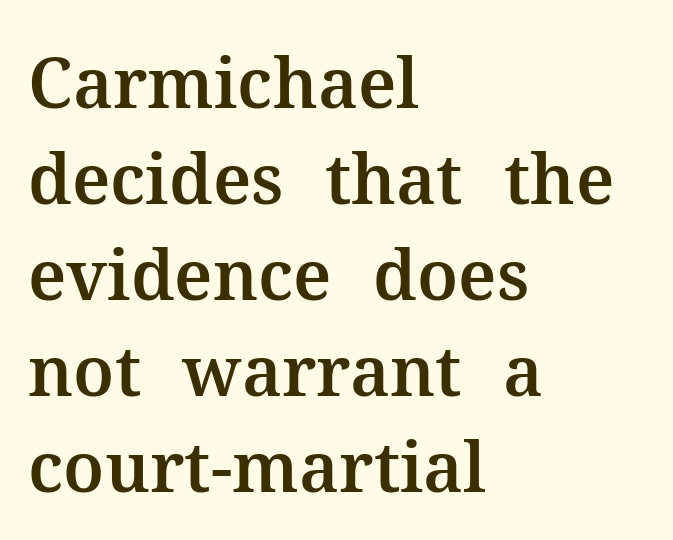
{"serif": "yes", "italic": "no", "width": "normal", "stroke_contrast": "medium", "x_height": "medium", "monospaced": "no", "underline": "no", "align": "left", "line_spacing": "normal", "line_spacing_ratio": 1.39, "letter_spacing": "normal", "letter_spacing_em": 0.0, "glyph_px": 69}
